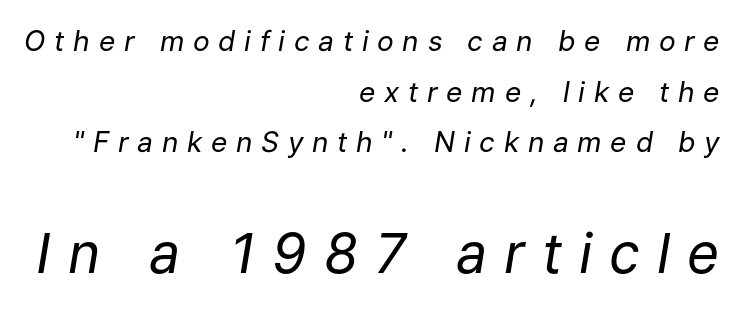
Q: Is the text bold? A: No.
Q: Is the text italic (slanted)? A: Yes, it leans right by about 9 degrees.
Q: Is the text underlined? A: No.
Q: How is the paragraph aligned? A: Right-aligned.
Q: Is the spacing between letters normal or unusually wide? A: Unusually wide.
Q: Which block of text is set in a larger size, the first (top) or the second (bottom)? A: The second (bottom) one.
Q: Width (condensed, normal, or wide)? A: Normal.
Q: Stroke contrast? A: Low.
Q: x-height? A: Medium.
Q: Monospaced? A: No.
